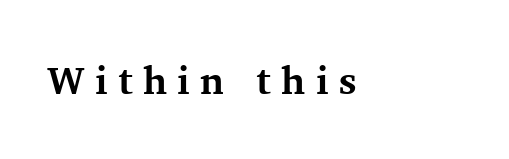
Q: Is the text bold? A: Yes.
Q: Is the text italic (slanted)? A: No, it is upright.
Q: Is the typeface a serif or a sans-serif typeface? A: Serif.
Q: Is the text underlined? A: No.
Q: How is the paragraph aligned? A: Left-aligned.
Q: Is the spacing between letters normal or unusually wide? A: Unusually wide.
Q: Width (condensed, normal, or wide)? A: Normal.
Q: Stroke contrast? A: Medium.
Q: x-height? A: Medium.
Q: Monospaced? A: No.
